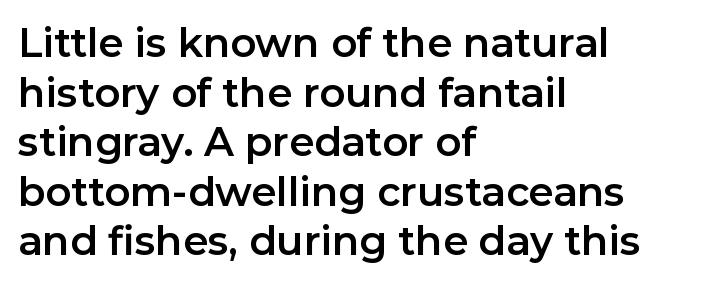
The passage shown is typed in a proportional face where columns would drift. Any mark beneath the type? The region is blank. The lines in this sample share a left origin and differ only in where they stop. Look at the bottom of the vertical strokes: they stop flat, with no serifs. Ascenders rise straight up at ninety degrees.
